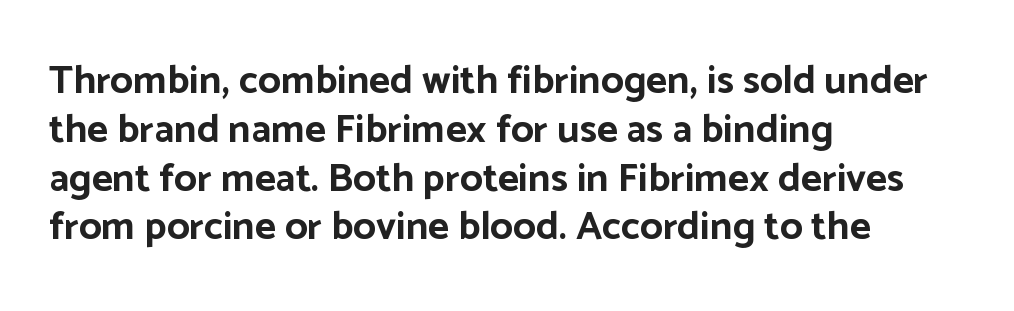
The image shows 40 px bold sans-serif type, upright; set left-aligned, line spacing 1.22x, normal letter spacing, not underlined; low stroke contrast and a medium x-height.
